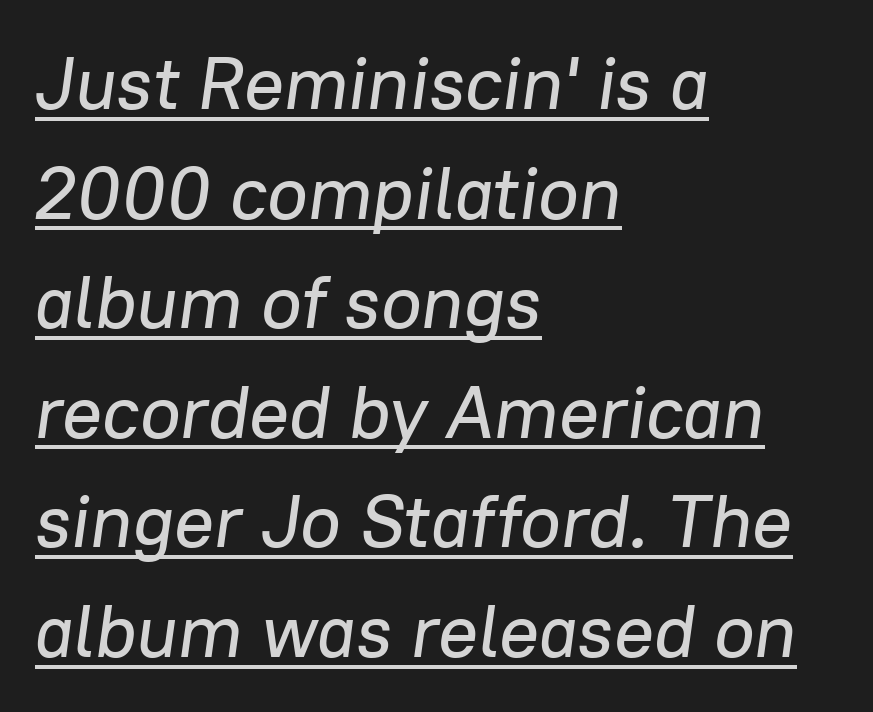
{"italic": "yes", "lean": "right", "slant_degrees": 8, "width": "normal", "stroke_contrast": "low", "x_height": "medium", "monospaced": "no", "underline": "yes", "align": "left", "line_spacing": "normal", "line_spacing_ratio": 1.48, "letter_spacing": "normal", "letter_spacing_em": 0.0, "glyph_px": 74}
